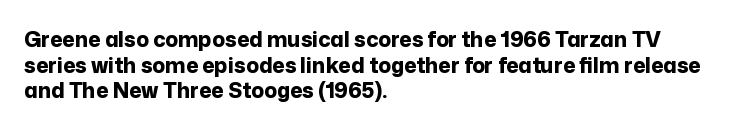
Q: Is the text bold? A: Yes.
Q: Is the text italic (slanted)? A: No, it is upright.
Q: Is the text underlined? A: No.
Q: How is the paragraph aligned? A: Left-aligned.
Q: Is the spacing between letters normal or unusually wide? A: Normal.
